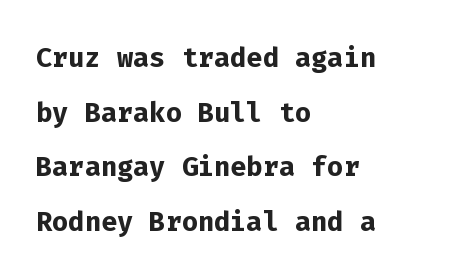
{"serif": "no", "italic": "no", "bold": "yes", "weight": "semibold", "width": "normal", "stroke_contrast": "low", "x_height": "medium", "monospaced": "yes", "underline": "no", "align": "left", "line_spacing": "normal", "line_spacing_ratio": 1.44, "letter_spacing": "normal", "letter_spacing_em": 0.0, "glyph_px": 38}
